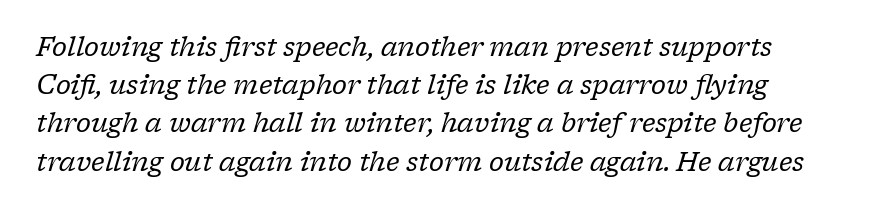
Reading down the column, the eye jumps a familiar distance to each next line. The font sits on the lighter half of the weight spectrum, regular included. Inter-character spacing is left at the font's built-in metrics. The glyphs are unaccompanied by any horizontal stroke below them. Slant detected: the letters are inclined.
